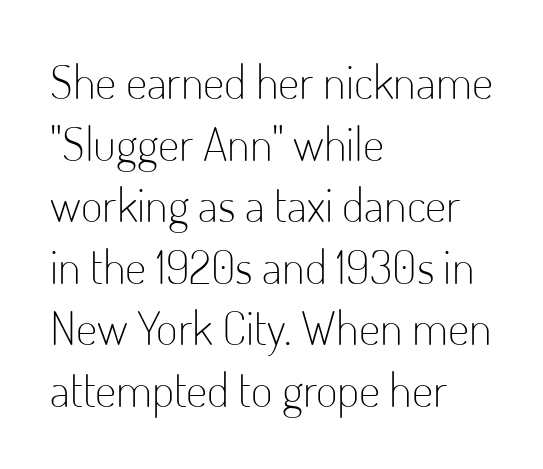
{"serif": "no", "italic": "no", "bold": "no", "weight": "light", "width": "condensed", "stroke_contrast": "low", "x_height": "small", "monospaced": "no", "underline": "no", "align": "left", "line_spacing": "normal", "line_spacing_ratio": 1.31, "letter_spacing": "normal", "letter_spacing_em": 0.0, "glyph_px": 47}
